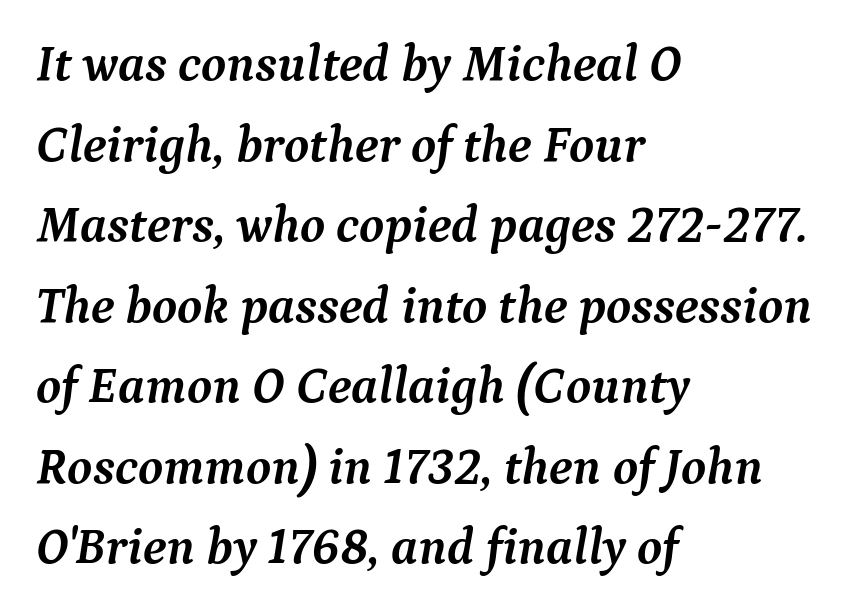
{"serif": "yes", "italic": "yes", "lean": "right", "slant_degrees": 9, "bold": "yes", "weight": "semibold", "width": "normal", "stroke_contrast": "medium", "x_height": "medium", "monospaced": "no", "underline": "no", "align": "left", "line_spacing": "normal", "line_spacing_ratio": 1.58, "letter_spacing": "normal", "letter_spacing_em": 0.0, "glyph_px": 51}
